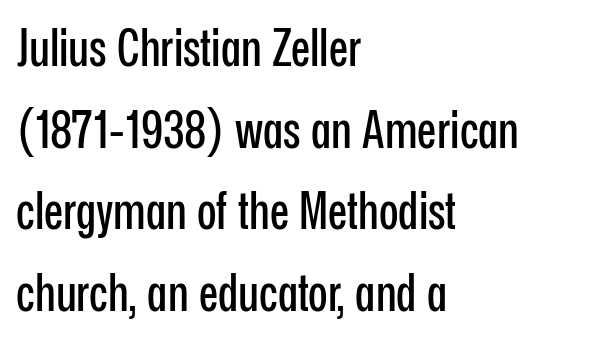
Q: Is the text italic (slanted)? A: No, it is upright.
Q: Is the typeface a serif or a sans-serif typeface? A: Sans-serif.
Q: Is the text underlined? A: No.
Q: How is the paragraph aligned? A: Left-aligned.
Q: Is the spacing between letters normal or unusually wide? A: Normal.
Q: Is the spacing between lines tight, normal or loose? A: Normal.
Q: Width (condensed, normal, or wide)? A: Condensed.
Q: Stroke contrast? A: Low.
Q: x-height? A: Medium.
Q: Monospaced? A: No.
